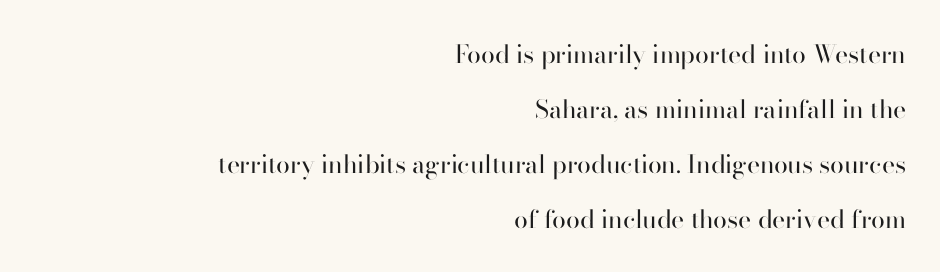
The image shows 25 px text type, upright; set right-aligned, loose line spacing (2.2x), normal letter spacing, not underlined.
